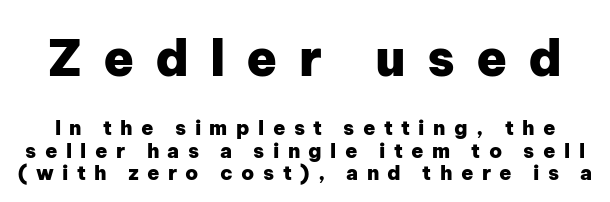
{"serif": "no", "italic": "no", "bold": "yes", "weight": "heavy", "width": "normal", "stroke_contrast": "low", "x_height": "medium", "monospaced": "no", "underline": "no", "line_spacing": "tight", "line_spacing_ratio": 1.11, "letter_spacing": "wide", "letter_spacing_em": 0.42, "larger_block": "first", "size_ratio": 2.5, "glyph_px": 50}
